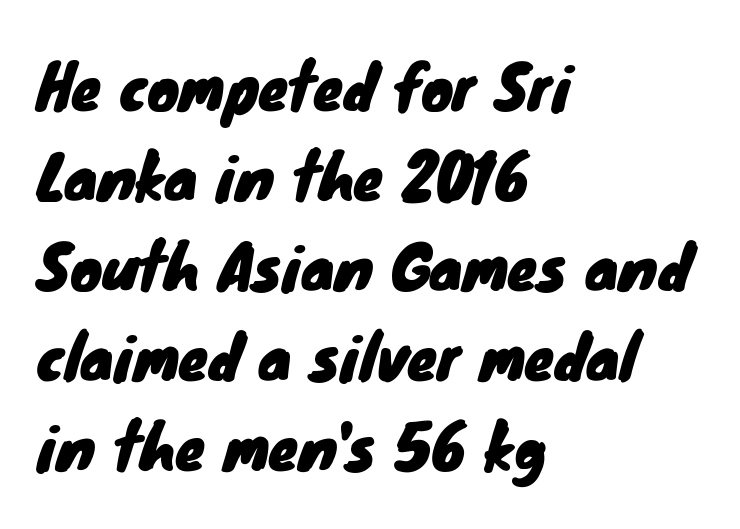
Leading matches the norm, producing a regular column. A clean baseline with only descenders dipping below it. Which margin do the lines hug? The left one — the right edge is uneven. Typographically, this falls in the sans-serif category. Spacing verdict: proportional, widths tailored to each character. How are the letters spaced? Ordinarily, with no added tracking.
